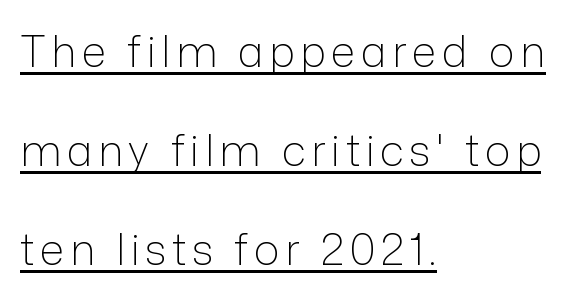
The strokes are not fattened; the text isn't bold. The lettering stays uniformly vertical, giving the passage a roman look. A classic flush-left, rag-right setting is used for this passage. Character widths vary here, with narrow letters taking less room than wide ones. Underlining? Definitely there. Is this a sans? Yes — the strokes have no serifs.
